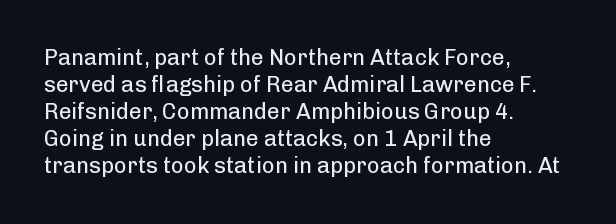
Beneath every word, the page is bare. The lettering holds an erect, upright posture throughout. Caption: face not bold, strokes unweighted. The gaps between neighbouring characters are ordinary and unremarkable.
